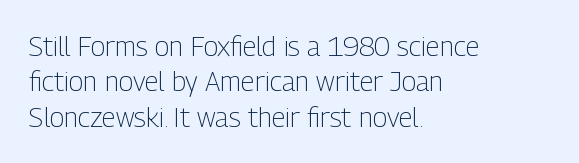
Line beginnings align vertically; line endings do not. The typography opts for an upright posture over an oblique one. Baseline-to-baseline distance is the conventional proportion of letter height. The characters are drawn with everyday or finer stroke widths. Here the glyphs are tracked normally, forming tight word shapes.
